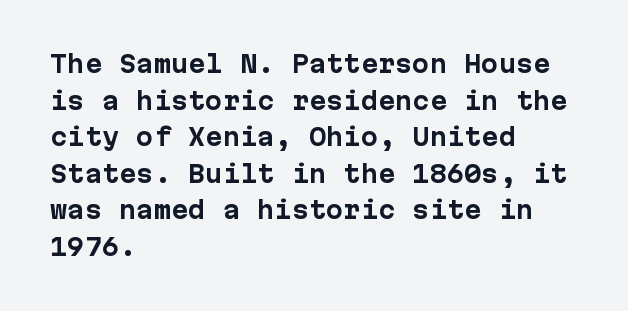
Q: Is the text bold? A: Yes.
Q: Is the text italic (slanted)? A: No, it is upright.
Q: Is the text underlined? A: No.
Q: How is the paragraph aligned? A: Left-aligned.
Q: Is the spacing between letters normal or unusually wide? A: Normal.
Q: Is the spacing between lines tight, normal or loose? A: Normal.
